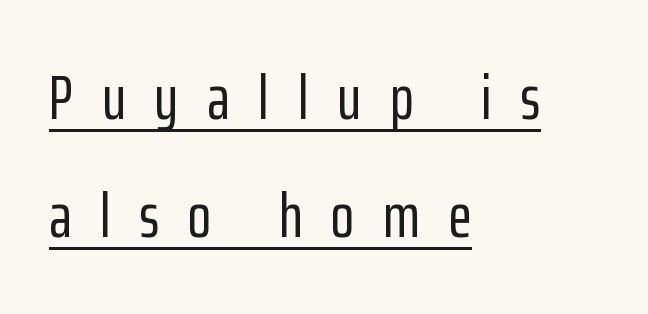
The image shows 61 px condensed sans-serif type, upright; set left-aligned, loose line spacing (1.94x), unusually wide letter spacing (+0.47 em), underlined; low stroke contrast and a medium x-height.
